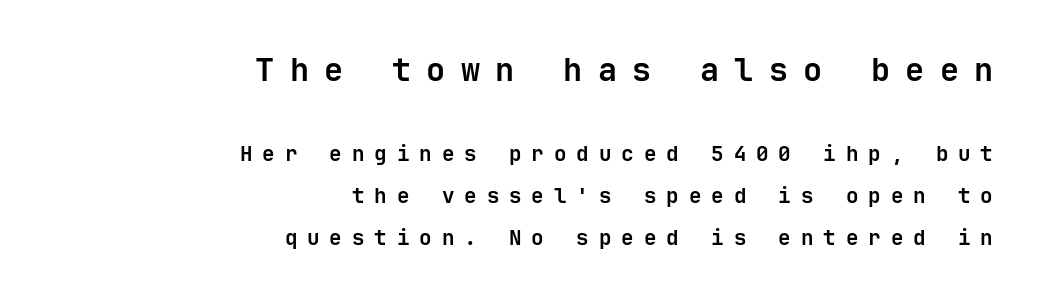
Size hierarchy here favors the leading block over the trailing one. The rag falls on the left side of this text block. Does the leading feel generous? Absolutely, it's lavish. The characters look thick and weighty, a clear bold.
